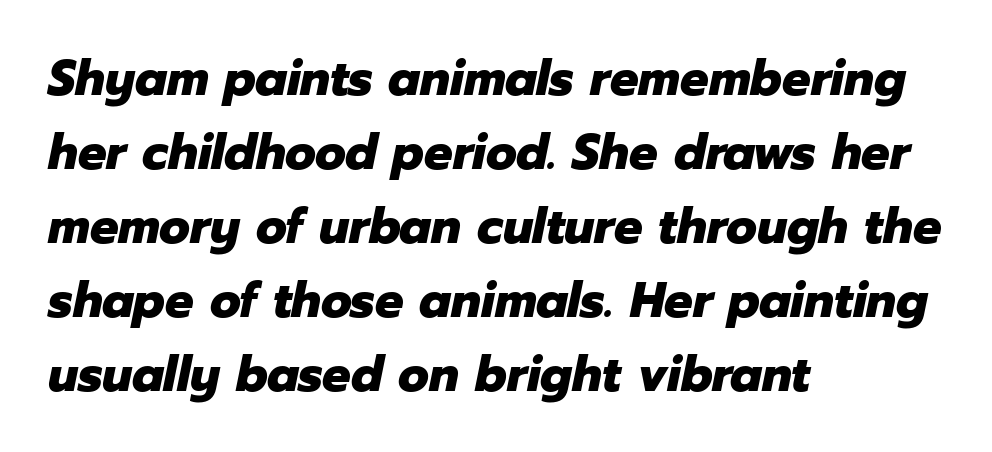
{"italic": "yes", "lean": "right", "slant_degrees": 12, "bold": "yes", "weight": "heavy", "width": "normal", "stroke_contrast": "low", "x_height": "medium", "monospaced": "no", "underline": "no", "align": "left", "line_spacing": "normal", "line_spacing_ratio": 1.48, "letter_spacing": "normal", "letter_spacing_em": 0.0, "glyph_px": 50}
